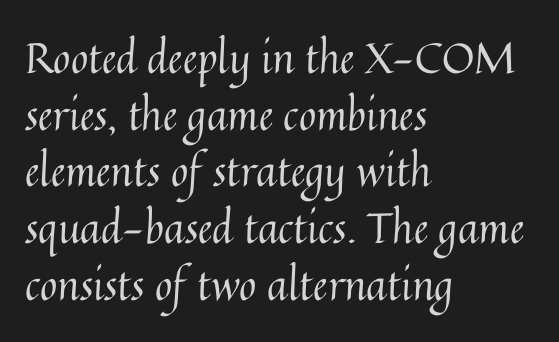
The letters sit at their default tracking, neither squeezed nor spread. Summary of weight: not heavy and not bold. The strip under each line holds only bare page. The face used here is proportionally spaced, like ordinary book or web type. The rows are spaced the way most documents space them.
